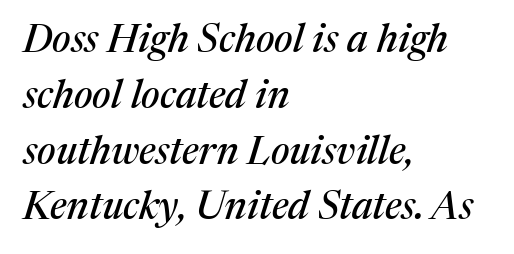
Q: Is the text italic (slanted)? A: Yes, it leans right by about 17 degrees.
Q: Is the typeface a serif or a sans-serif typeface? A: Serif.
Q: Is the text underlined? A: No.
Q: How is the paragraph aligned? A: Left-aligned.
Q: Is the spacing between letters normal or unusually wide? A: Normal.
Q: Is the spacing between lines tight, normal or loose? A: Normal.
Q: Width (condensed, normal, or wide)? A: Normal.
Q: Stroke contrast? A: Medium.
Q: x-height? A: Medium.
Q: Monospaced? A: No.
